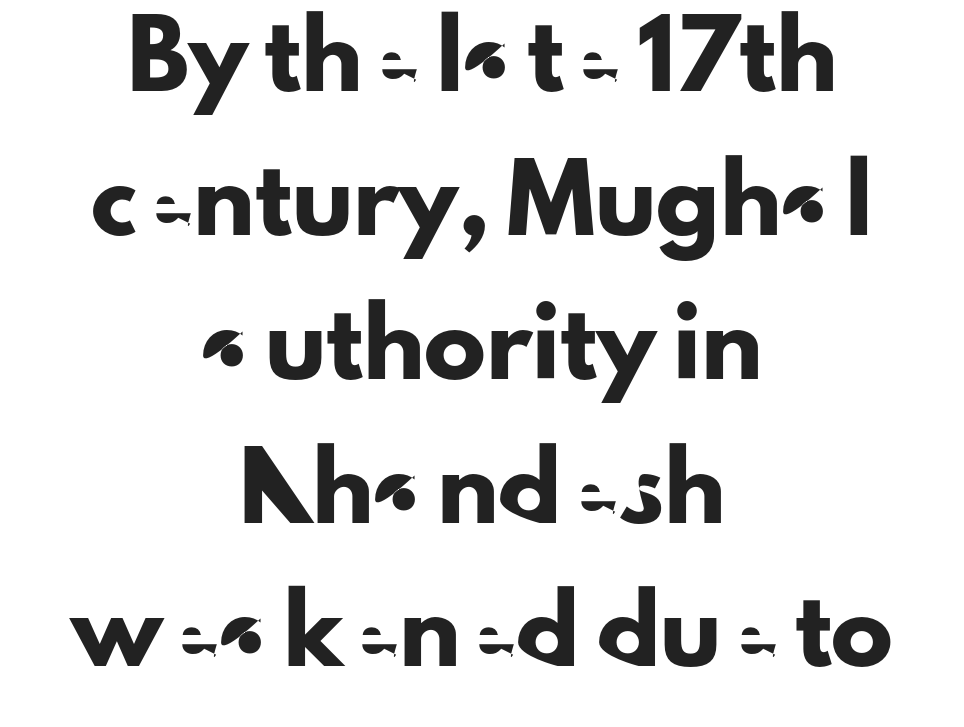
The image shows 62 px sans-serif type, upright; set centered, loose line spacing (2.32x), normal letter spacing, not underlined; low stroke contrast and a small x-height.
